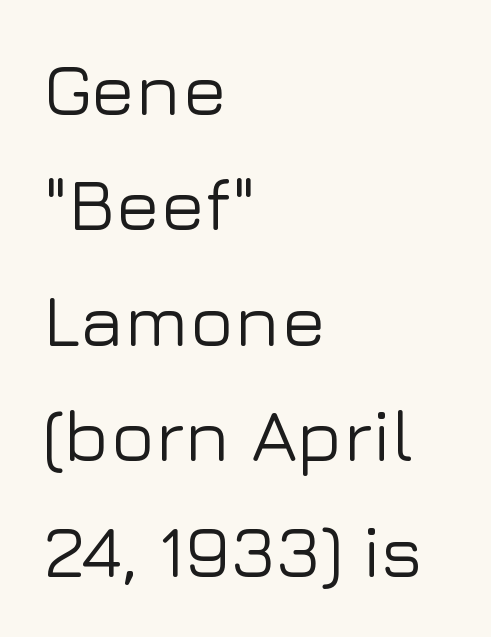
The image shows 74 px sans-serif type, upright; set left-aligned, normal line spacing (1.56x), normal letter spacing, not underlined; low stroke contrast and a medium x-height.
